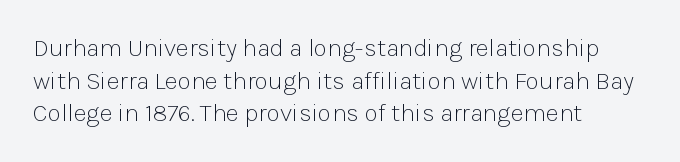
Q: Is the text bold? A: No.
Q: Is the text italic (slanted)? A: No, it is upright.
Q: Is the text underlined? A: No.
Q: How is the paragraph aligned? A: Left-aligned.
Q: Is the spacing between letters normal or unusually wide? A: Normal.
Q: Is the spacing between lines tight, normal or loose? A: Normal.
